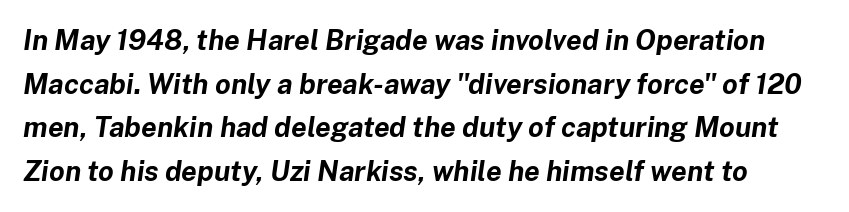
The specimen reads as italic at a glance. Quick note: interline space is typical. Strong, thick strokes mark this as bold type. How are the letters spaced? Ordinarily, with no added tracking. A bare baseline throughout the passage.
